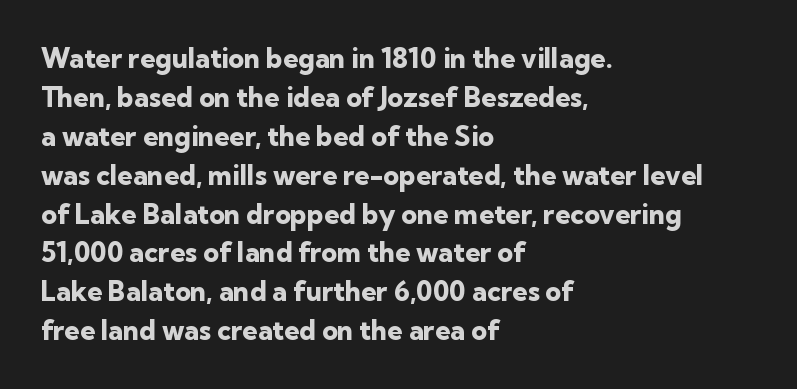
Line starts are locked; line ends wander. On the weight axis this lands at bold, roughly 700. Italic: no, the glyphs are upright roman. Glance below the letters and you will spot only blank space.
